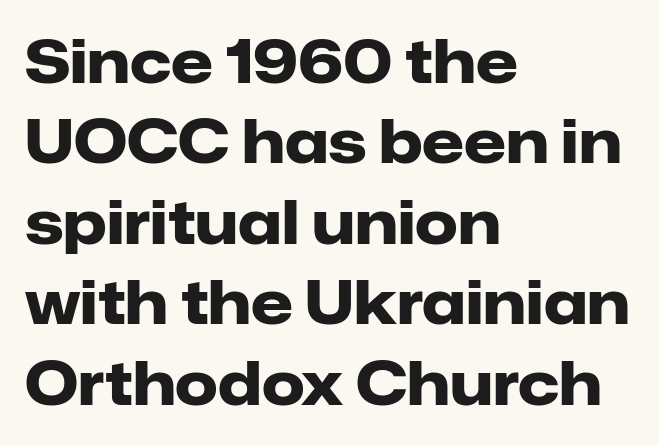
Q: Is the text bold? A: Yes.
Q: Is the text italic (slanted)? A: No, it is upright.
Q: Is the typeface a serif or a sans-serif typeface? A: Sans-serif.
Q: Is the text underlined? A: No.
Q: How is the paragraph aligned? A: Left-aligned.
Q: Is the spacing between letters normal or unusually wide? A: Normal.
Q: Is the spacing between lines tight, normal or loose? A: Normal.
Q: Width (condensed, normal, or wide)? A: Normal.
Q: Stroke contrast? A: Low.
Q: x-height? A: Medium.
Q: Monospaced? A: No.
